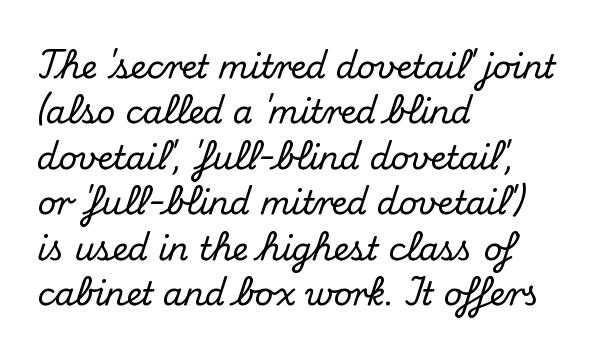
The image shows 32 px serif type; set left-aligned, normal line spacing (1.42x), normal letter spacing, not underlined; medium stroke contrast and a small x-height.
